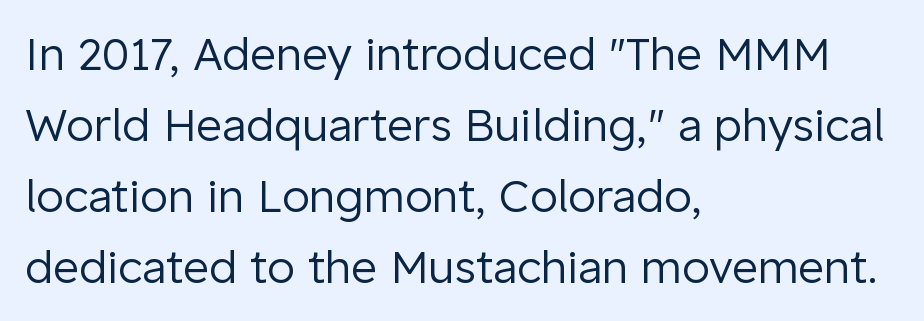
Q: Is the text bold? A: No.
Q: Is the text italic (slanted)? A: No, it is upright.
Q: Is the typeface a serif or a sans-serif typeface? A: Sans-serif.
Q: Is the text underlined? A: No.
Q: How is the paragraph aligned? A: Left-aligned.
Q: Is the spacing between letters normal or unusually wide? A: Normal.
Q: Is the spacing between lines tight, normal or loose? A: Normal.
Q: Width (condensed, normal, or wide)? A: Normal.
Q: Stroke contrast? A: Low.
Q: x-height? A: Medium.
Q: Monospaced? A: No.
